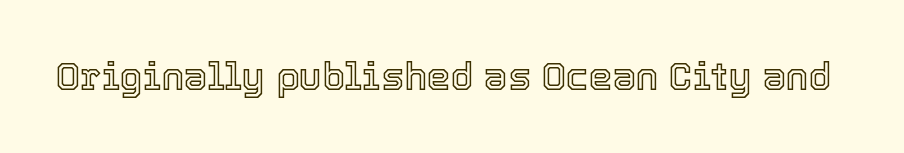
{"italic": "no", "width": "normal", "x_height": "medium", "monospaced": "no", "underline": "no", "letter_spacing": "normal", "letter_spacing_em": 0.0, "glyph_px": 38}
